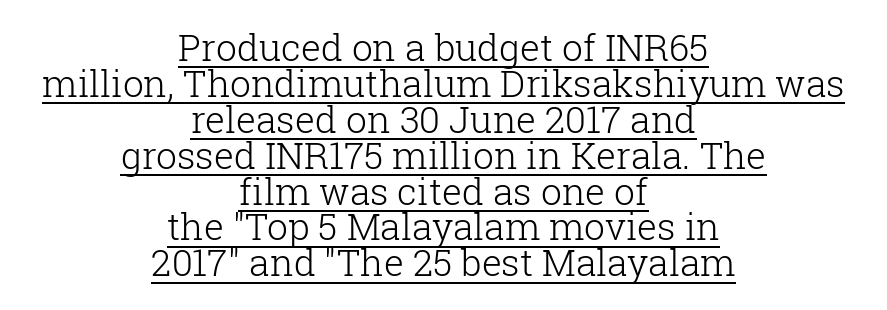
{"serif": "yes", "italic": "no", "bold": "no", "weight": "light", "width": "normal", "stroke_contrast": "low", "x_height": "medium", "monospaced": "no", "underline": "yes", "align": "center", "line_spacing": "tight", "line_spacing_ratio": 0.97, "letter_spacing": "normal", "letter_spacing_em": 0.0, "glyph_px": 37}
